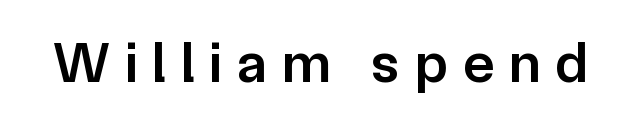
Q: Is the text bold? A: Semi-bold.
Q: Is the text italic (slanted)? A: No, it is upright.
Q: Is the typeface a serif or a sans-serif typeface? A: Sans-serif.
Q: Is the text underlined? A: No.
Q: Is the spacing between letters normal or unusually wide? A: Unusually wide.
Q: Width (condensed, normal, or wide)? A: Normal.
Q: Stroke contrast? A: Low.
Q: x-height? A: Medium.
Q: Monospaced? A: No.
